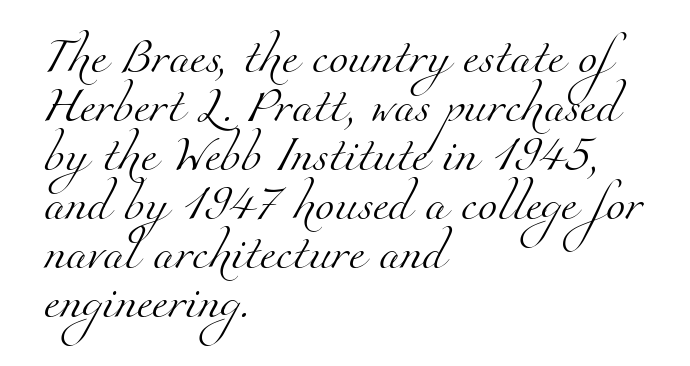
The image shows 35 px light serif type; set left-aligned, normal line spacing (1.4x), normal letter spacing, not underlined; medium stroke contrast and a small x-height.
